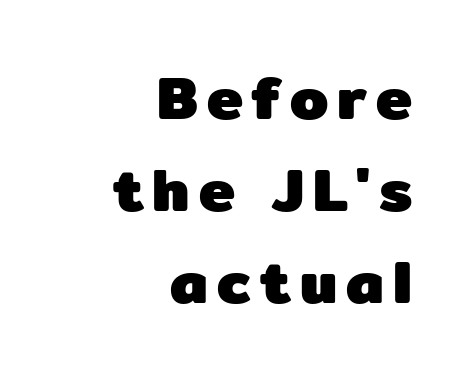
The image shows 61 px heavy sans-serif type, upright; set right-aligned, normal line spacing (1.51x), not underlined; low stroke contrast and a medium x-height.
